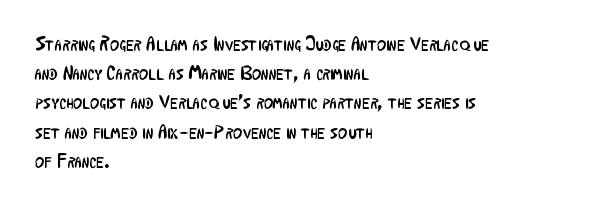
{"italic": "no", "bold": "no", "underline": "no", "align": "left", "line_spacing": "normal", "line_spacing_ratio": 1.46, "letter_spacing": "normal", "letter_spacing_em": 0.0, "glyph_px": 20}
